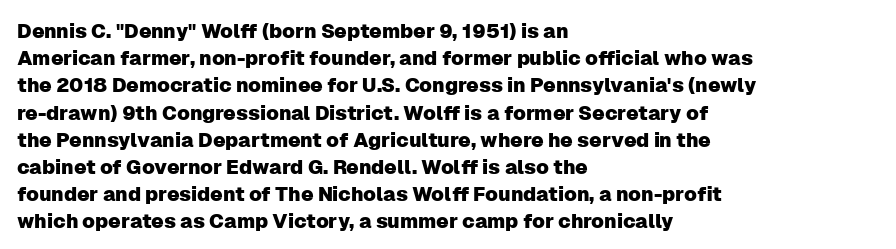
The image shows 20 px text type, upright; set left-aligned, normal line spacing (1.36x), normal letter spacing, not underlined.
